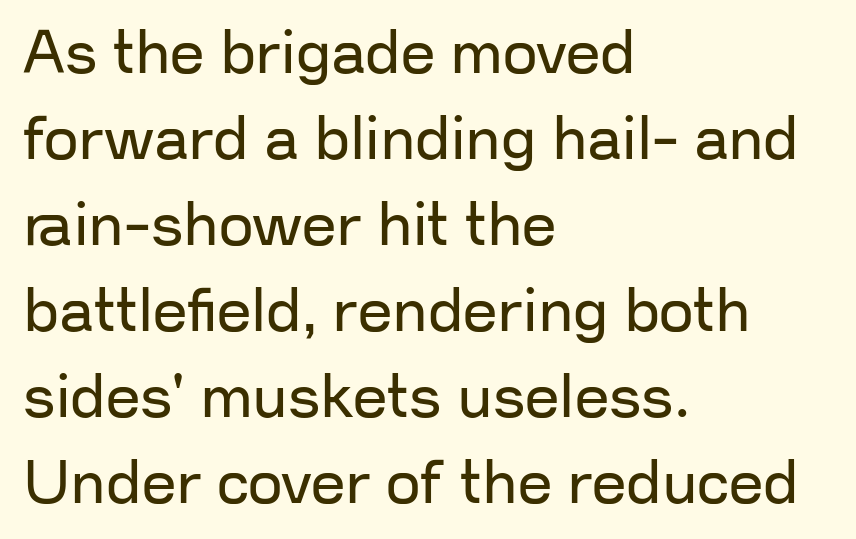
The image shows 61 px regular-weight sans-serif type, upright; set left-aligned, normal line spacing (1.41x), normal letter spacing, not underlined; low stroke contrast and a medium x-height.
